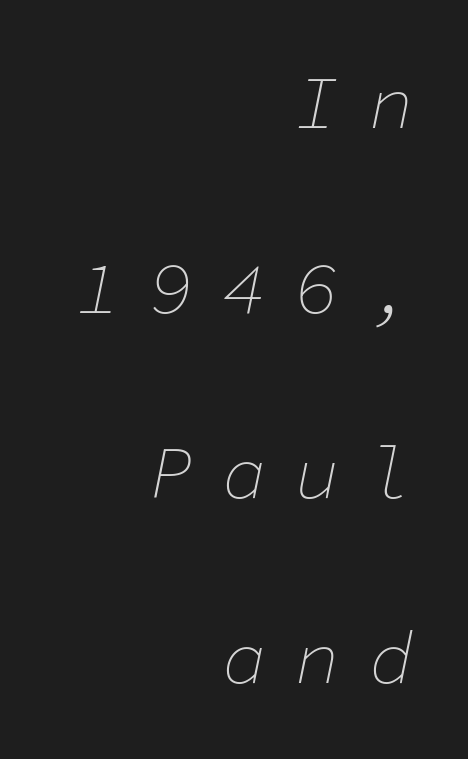
Bold? No — there's no thickening of the strokes. You could count columns in this text — the font is strictly monospaced. If you measured baseline to baseline, you'd find a long distance. The lettering tilts uniformly, giving the passage an italic look. How are the letters spaced? Widely, with obvious added tracking.
